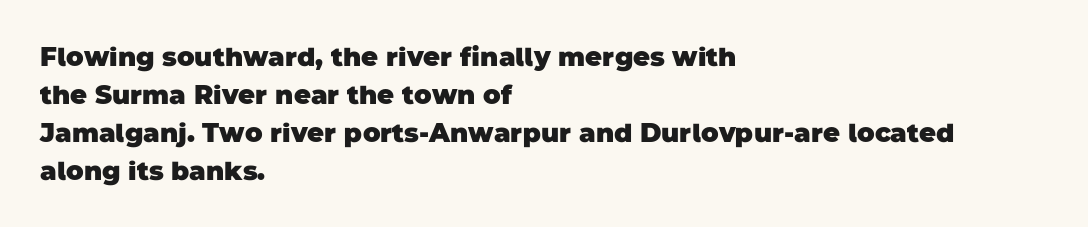
Q: Is the text bold? A: Yes.
Q: Is the text underlined? A: No.
Q: How is the paragraph aligned? A: Left-aligned.
Q: Is the spacing between letters normal or unusually wide? A: Normal.
Q: Is the spacing between lines tight, normal or loose? A: Normal.
